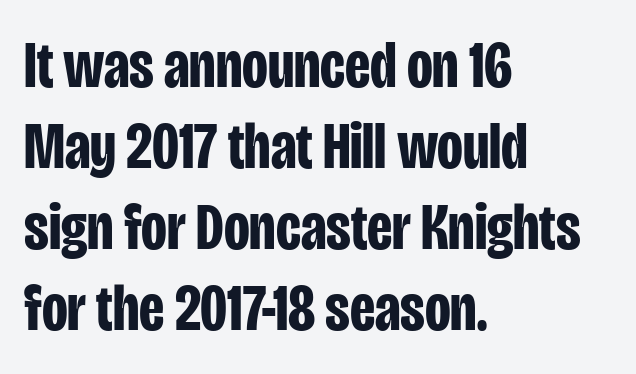
The rag falls on the right side of this text block. This sample has the flowing, uneven cadence of proportional lettering. Does extra space separate the letters? No, they use regular spacing. The passage shown is emphatically bold. Nope, no serifs anywhere on these letters. This sample uses an upright cut, with every glyph sitting square on the baseline.
